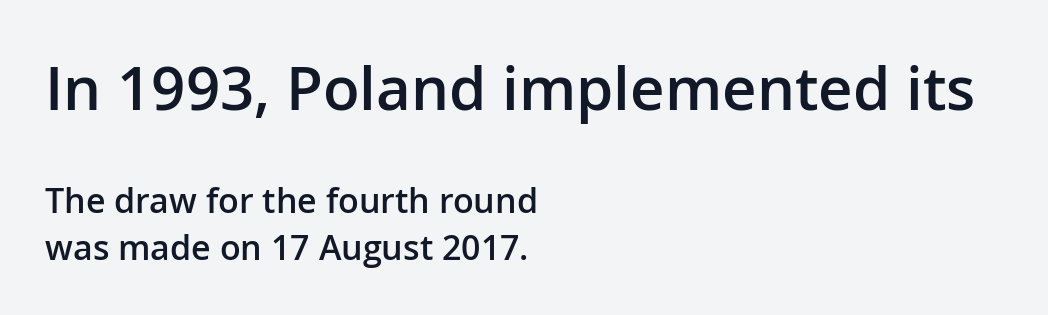
The face used here is proportionally spaced, like ordinary book or web type. Horizontal bands of white between lines are of average thickness. Summary of weight: moderately heavy, a semibold. Any mark beneath the type? The region is blank. The lettering stays uniformly vertical, giving the passage a roman look. Is the letter spacing exaggerated? No — it looks like the ordinary default.
